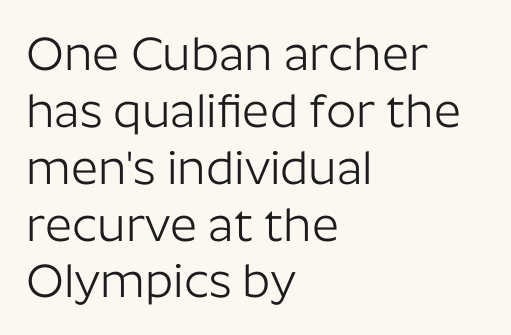
The rendering shows plain stroke endings on the letterforms — a sans-serif design. Tracking here is standard; glyphs follow each other at the usual distance. Think of a printed novel: that variable character pitch is what you see here. Each stroke keeps to a modest, everyday thickness or less.
